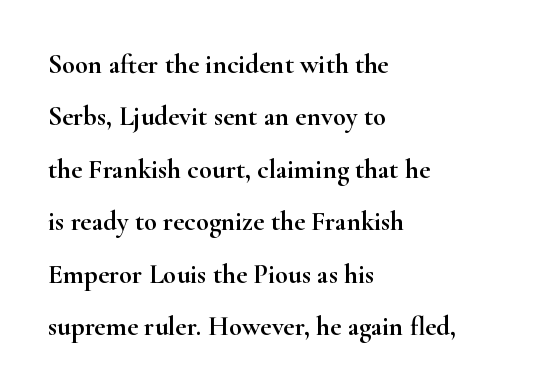
The image shows 27 px text type, upright; set left-aligned, loose line spacing (1.94x), normal letter spacing, not underlined.
